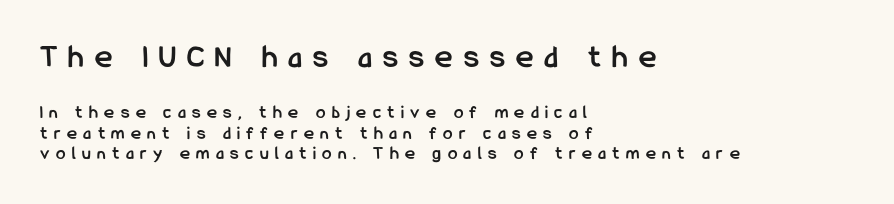
Q: Is the text bold? A: Yes.
Q: Is the text italic (slanted)? A: No, it is upright.
Q: Is the typeface a serif or a sans-serif typeface? A: Sans-serif.
Q: Is the text underlined? A: No.
Q: How is the paragraph aligned? A: Left-aligned.
Q: Is the spacing between letters normal or unusually wide? A: Unusually wide.
Q: Is the spacing between lines tight, normal or loose? A: Tight.
Q: Which block of text is set in a larger size, the first (top) or the second (bottom)? A: The first (top) one.
Q: Width (condensed, normal, or wide)? A: Condensed.
Q: Stroke contrast? A: Low.
Q: x-height? A: Medium.
Q: Monospaced? A: No.
